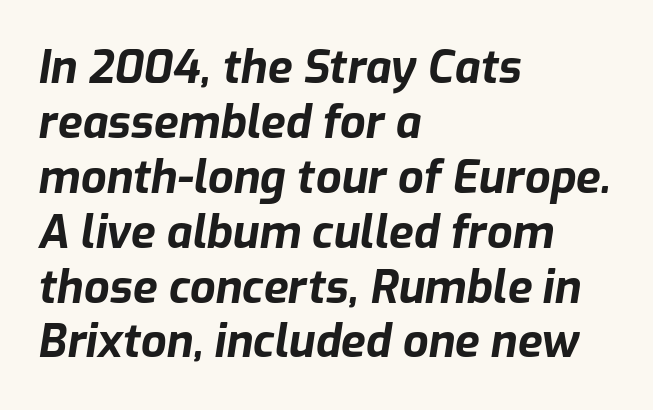
Slant detected: the letters are inclined. The rendering uses natural spacing where letterforms have individual widths. These lines keep a tight, regular rhythm from letter to letter. Decoration check: the copy has no underline.
